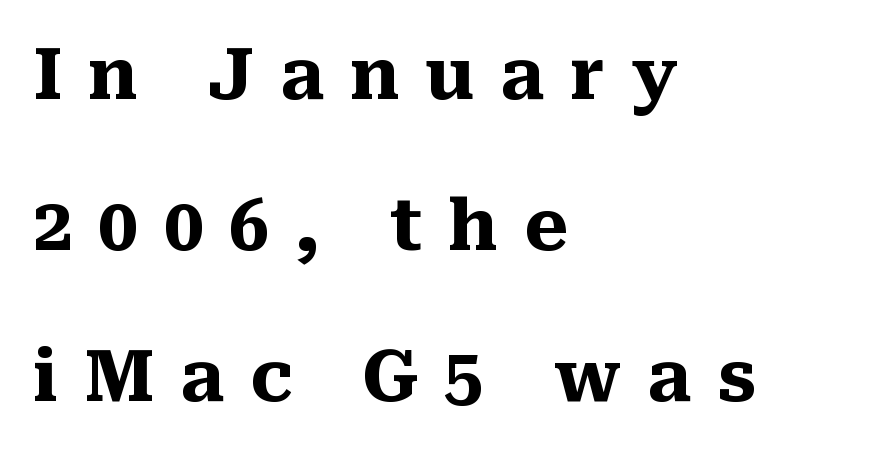
Little horizontal feet cap the strokes, marking this as serif type. The passage shown is typed in a proportional face where columns would drift. The type sits square on the baseline with zero lean. A great deal of white space separates one row of letters from the next.
